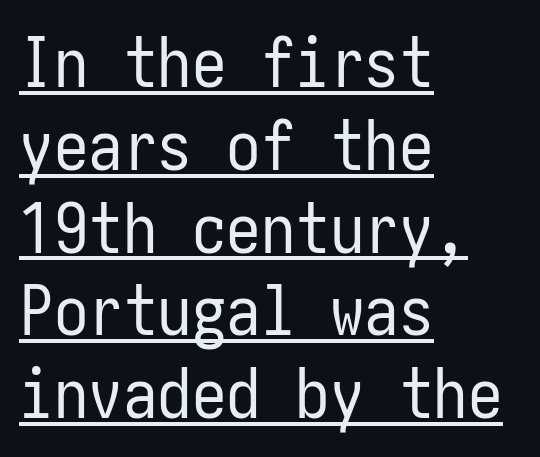
{"serif": "no", "italic": "no", "bold": "no", "weight": "regular", "width": "condensed", "stroke_contrast": "low", "x_height": "medium", "underline": "yes", "align": "left", "line_spacing_ratio": 1.2, "letter_spacing": "normal", "letter_spacing_em": 0.0, "glyph_px": 69}
